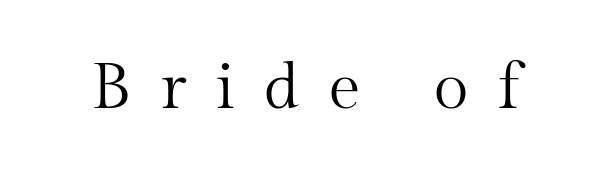
{"serif": "yes", "italic": "no", "bold": "no", "weight": "regular", "width": "normal", "stroke_contrast": "medium", "x_height": "medium", "monospaced": "no", "underline": "no", "letter_spacing": "wide", "letter_spacing_em": 0.45, "glyph_px": 64}
